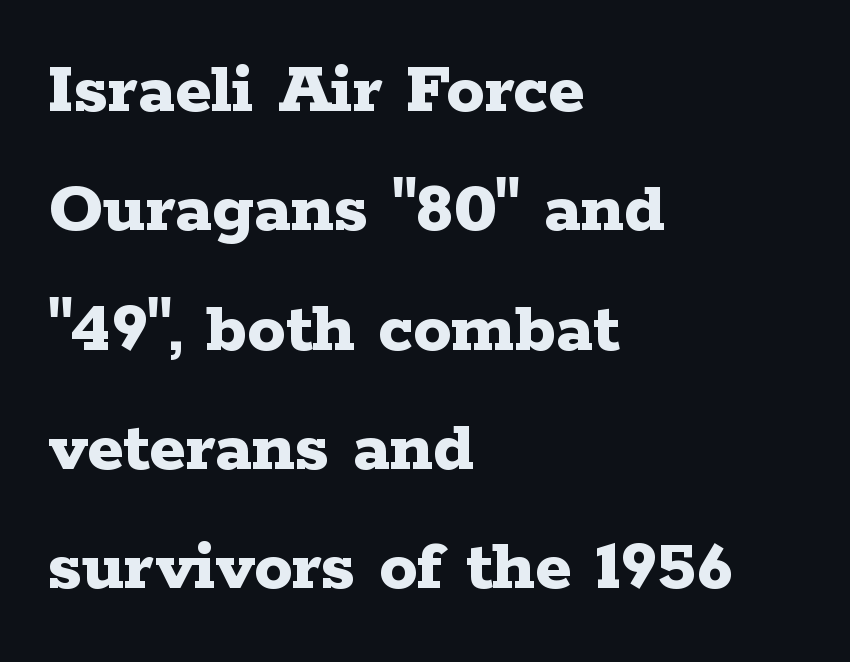
Q: Is the text bold? A: Yes.
Q: Is the text italic (slanted)? A: No, it is upright.
Q: Is the typeface a serif or a sans-serif typeface? A: Serif.
Q: Is the text underlined? A: No.
Q: How is the paragraph aligned? A: Left-aligned.
Q: Is the spacing between letters normal or unusually wide? A: Normal.
Q: Is the spacing between lines tight, normal or loose? A: Normal.
Q: Width (condensed, normal, or wide)? A: Wide.
Q: Stroke contrast? A: Low.
Q: x-height? A: Medium.
Q: Monospaced? A: No.
